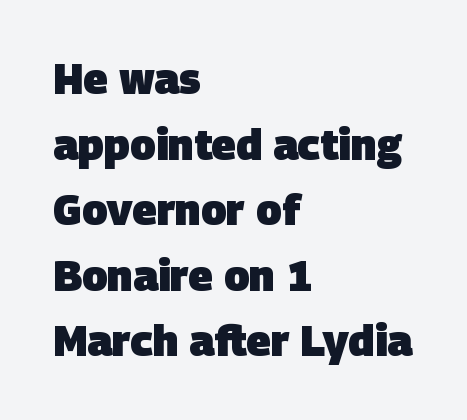
The image shows 42 px heavy sans-serif type; set left-aligned, normal line spacing (1.56x), normal letter spacing, not underlined; low stroke contrast and a large x-height.
